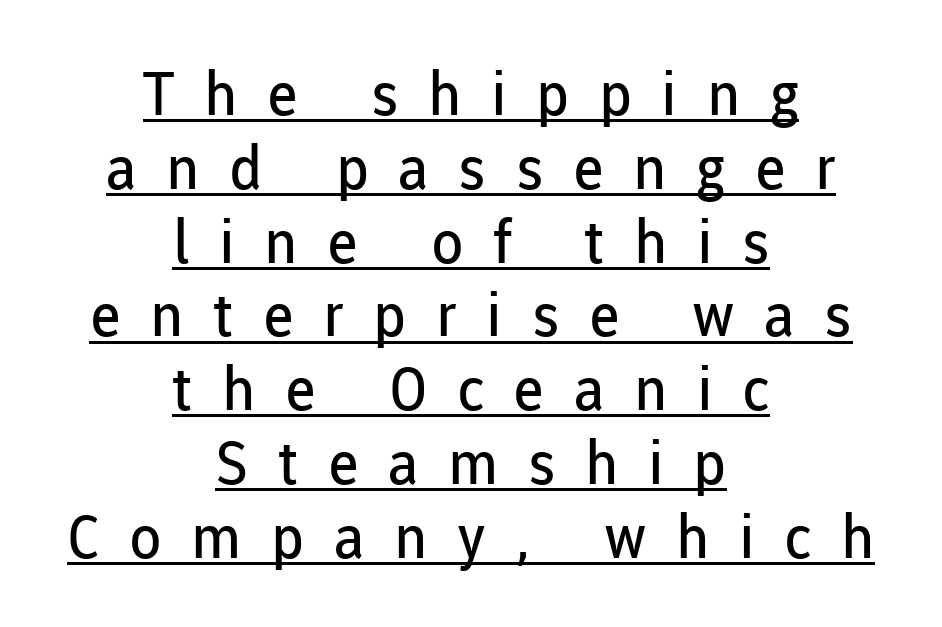
Casual observation: everything's sitting right in the middle. Here the designer chose a conventional face with non-uniform glyph widths. There is plenty of visible air inserted between adjacent glyphs. Stroke terminals: plain, sans-serif. Does a line run under the words? Yes, clearly. A light-to-regular cut is what we see here.
